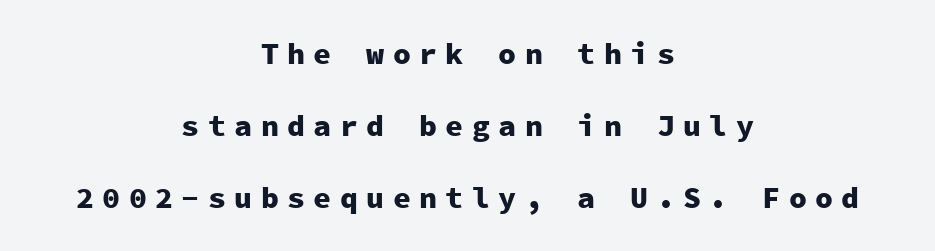
{"serif": "no", "italic": "no", "bold": "yes", "weight": "heavy", "width": "normal", "stroke_contrast": "low", "x_height": "medium", "monospaced": "yes", "underline": "no", "align": "center", "line_spacing": "loose", "line_spacing_ratio": 2.4, "letter_spacing": "wide", "letter_spacing_em": 0.28, "glyph_px": 30}
